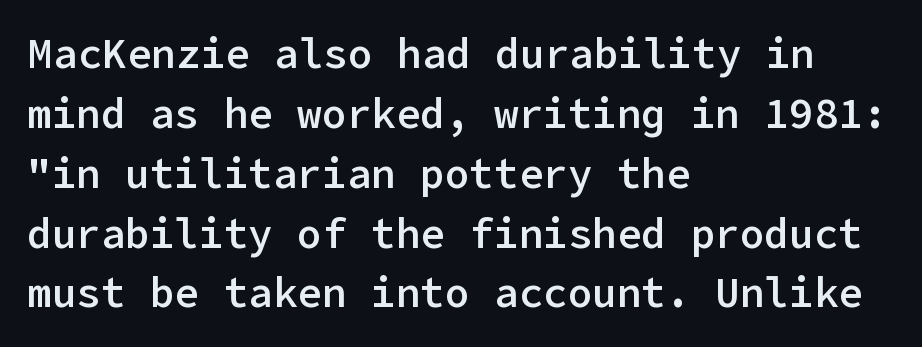
The image shows 41 px semibold sans-serif type, upright; set left-aligned, normal line spacing (1.46x), normal letter spacing, not underlined; low stroke contrast and a medium x-height.
